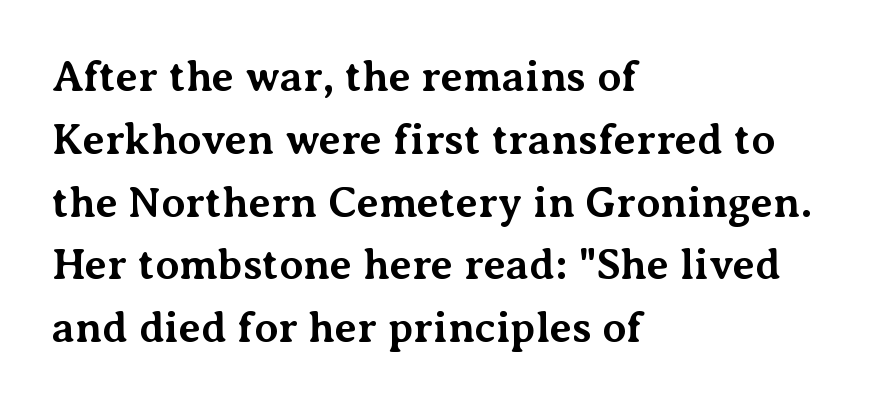
{"serif": "yes", "italic": "no", "bold": "yes", "weight": "bold", "width": "normal", "stroke_contrast": "medium", "x_height": "medium", "monospaced": "no", "underline": "no", "align": "left", "line_spacing": "normal", "line_spacing_ratio": 1.46, "letter_spacing": "normal", "letter_spacing_em": 0.0, "glyph_px": 43}
